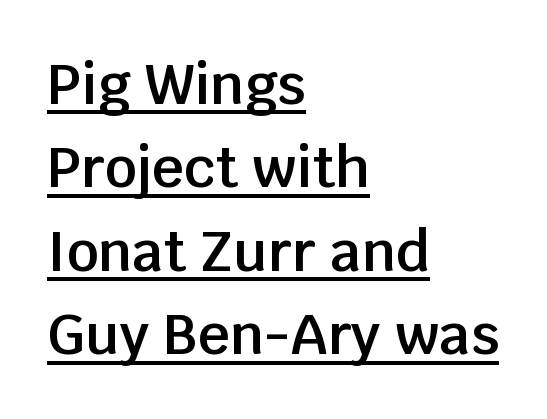
A typographer would call this underscored text. Stroke thickness is moderately raised; the sample reads as semibold. Characters remain perfectly vertical along every line. Regarding leading, the lines here are spaced in the standard way. Standard letterfit; no display-style spreading of the glyphs. This rendering uses left alignment, leaving the right contour irregular.
